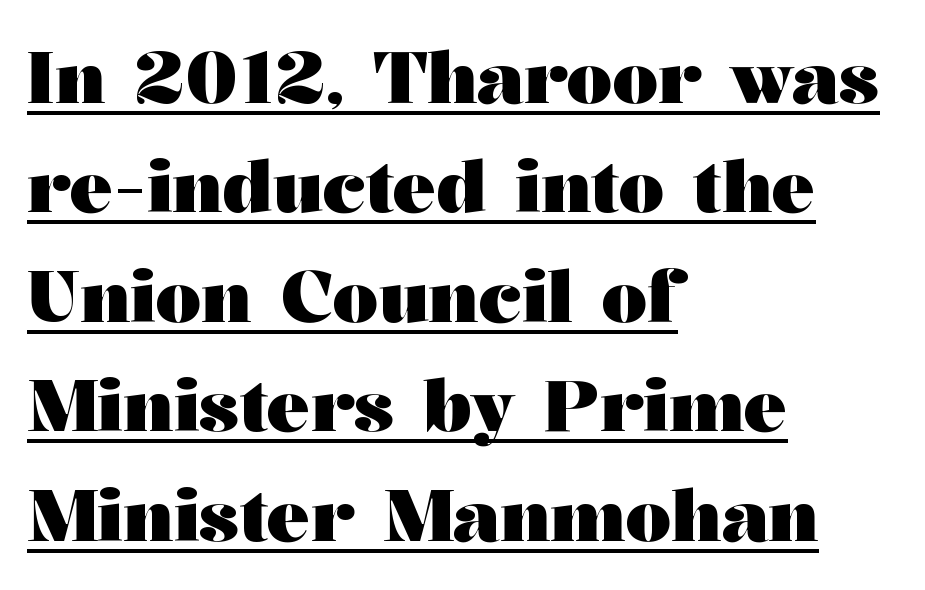
Q: Is the text bold? A: Yes.
Q: Is the text italic (slanted)? A: No, it is upright.
Q: Is the typeface a serif or a sans-serif typeface? A: Serif.
Q: Is the text underlined? A: Yes.
Q: How is the paragraph aligned? A: Left-aligned.
Q: Is the spacing between letters normal or unusually wide? A: Normal.
Q: Is the spacing between lines tight, normal or loose? A: Normal.
Q: Width (condensed, normal, or wide)? A: Wide.
Q: Stroke contrast? A: Medium.
Q: x-height? A: Medium.
Q: Monospaced? A: No.
